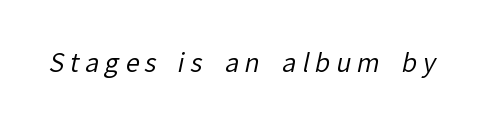
Q: Is the text bold? A: No.
Q: Is the text underlined? A: No.
Q: Is the spacing between letters normal or unusually wide? A: Unusually wide.
